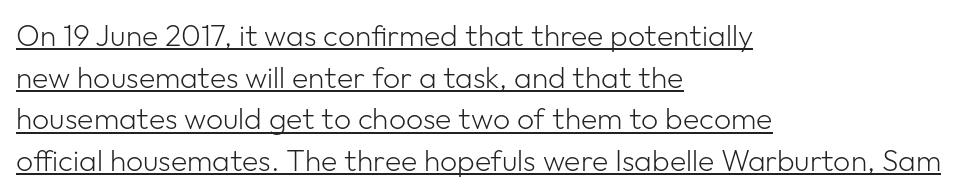
Q: Is the text bold? A: No.
Q: Is the text italic (slanted)? A: No, it is upright.
Q: Is the typeface a serif or a sans-serif typeface? A: Sans-serif.
Q: Is the text underlined? A: Yes.
Q: How is the paragraph aligned? A: Left-aligned.
Q: Is the spacing between letters normal or unusually wide? A: Normal.
Q: Is the spacing between lines tight, normal or loose? A: Normal.
Q: Width (condensed, normal, or wide)? A: Normal.
Q: Stroke contrast? A: Low.
Q: x-height? A: Medium.
Q: Monospaced? A: No.
